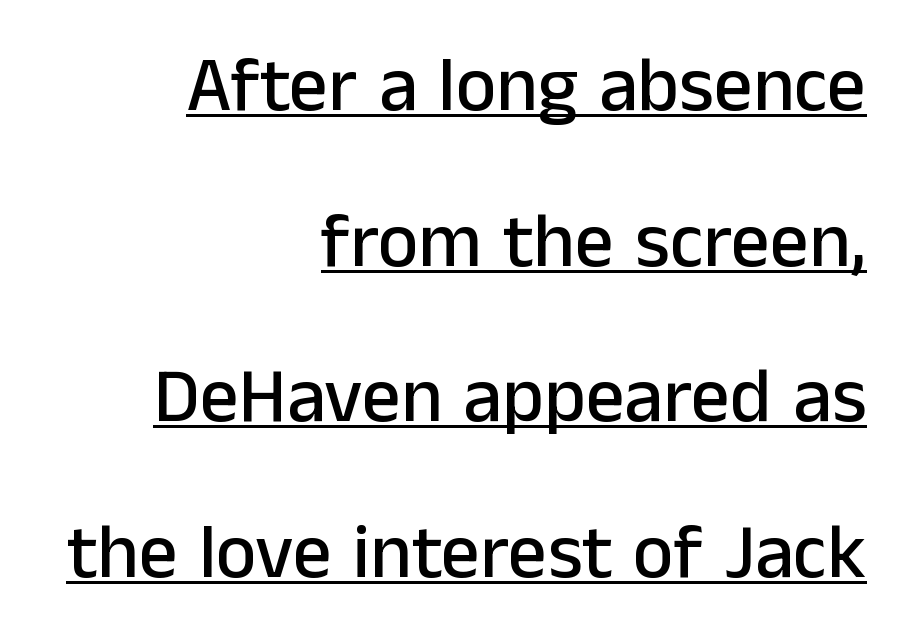
{"serif": "no", "italic": "no", "width": "normal", "stroke_contrast": "low", "x_height": "medium", "monospaced": "no", "underline": "yes", "align": "right", "line_spacing": "loose", "line_spacing_ratio": 2.02, "letter_spacing": "normal", "letter_spacing_em": 0.0, "glyph_px": 77}
